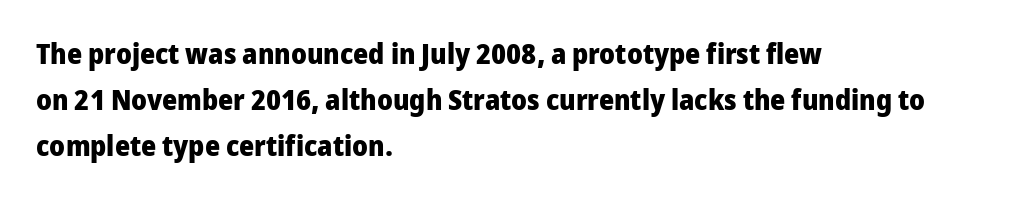
Q: Is the text bold? A: Yes.
Q: Is the text italic (slanted)? A: No, it is upright.
Q: Is the typeface a serif or a sans-serif typeface? A: Sans-serif.
Q: Is the text underlined? A: No.
Q: How is the paragraph aligned? A: Left-aligned.
Q: Is the spacing between letters normal or unusually wide? A: Normal.
Q: Is the spacing between lines tight, normal or loose? A: Normal.
Q: Width (condensed, normal, or wide)? A: Normal.
Q: Stroke contrast? A: Low.
Q: x-height? A: Medium.
Q: Monospaced? A: No.
